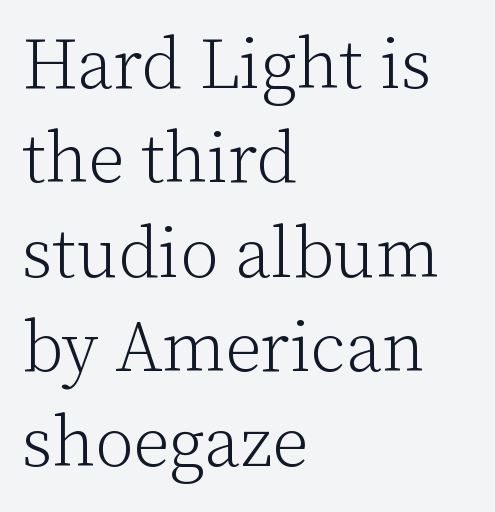
{"serif": "yes", "italic": "no", "bold": "no", "weight": "light", "width": "normal", "stroke_contrast": "low", "x_height": "medium", "monospaced": "no", "underline": "no", "align": "left", "line_spacing": "normal", "line_spacing_ratio": 1.33, "letter_spacing": "normal", "letter_spacing_em": 0.0, "glyph_px": 71}
